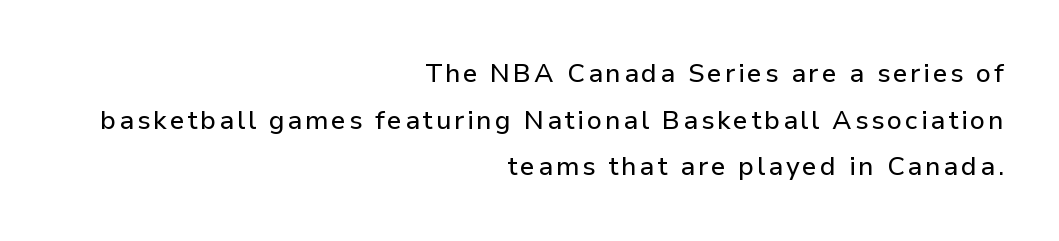
Designer's note — italics off, roman on. The compositor pushed each line to the right boundary. The passage shown is not underscored anywhere.
